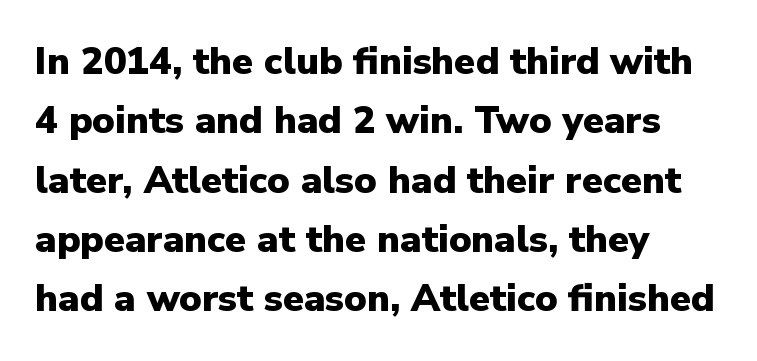
Q: Is the text bold? A: Yes.
Q: Is the text italic (slanted)? A: No, it is upright.
Q: Is the typeface a serif or a sans-serif typeface? A: Sans-serif.
Q: Is the text underlined? A: No.
Q: How is the paragraph aligned? A: Left-aligned.
Q: Is the spacing between letters normal or unusually wide? A: Normal.
Q: Is the spacing between lines tight, normal or loose? A: Normal.
Q: Width (condensed, normal, or wide)? A: Normal.
Q: Stroke contrast? A: Low.
Q: x-height? A: Medium.
Q: Monospaced? A: No.
